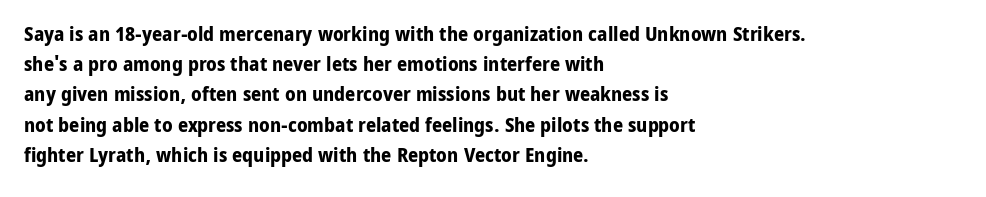
Q: Is the text bold? A: Yes.
Q: Is the text italic (slanted)? A: No, it is upright.
Q: Is the text underlined? A: No.
Q: How is the paragraph aligned? A: Left-aligned.
Q: Is the spacing between letters normal or unusually wide? A: Normal.
Q: Is the spacing between lines tight, normal or loose? A: Normal.
